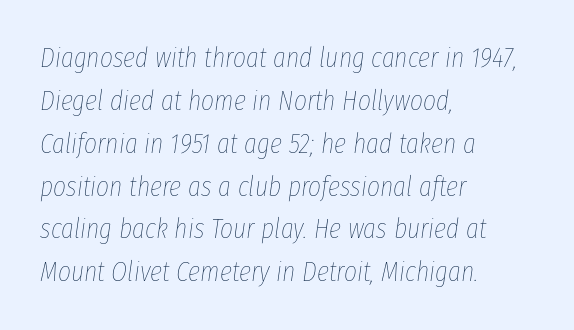
No word sits above an underline. Look at the tracking — it's just the regular setting, nothing added. The rendering uses natural spacing where letterforms have individual widths. Is this a heavy cut? Hardly; it is regular or lighter.
